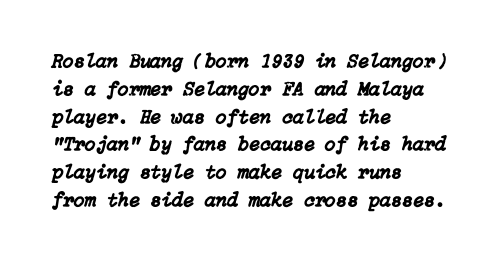
{"italic": "yes", "lean": "right", "slant_degrees": 15, "underline": "no", "align": "left", "line_spacing": "normal", "line_spacing_ratio": 1.39, "letter_spacing": "normal", "letter_spacing_em": 0.0, "glyph_px": 20}
